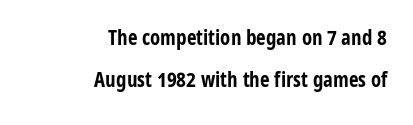
The image shows 21 px bold type, upright; set right-aligned, loose line spacing (2.01x), normal letter spacing, not underlined.
